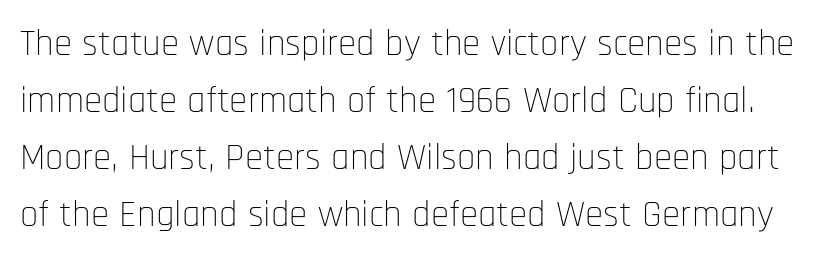
No extra tracking has been applied to these lines. Note the varied advance widths — an 'i' is clearly narrower than an 'm'. Every character sits straight up, as roman type does. Unlike a traditional serif, this face leaves its strokes unadorned.
